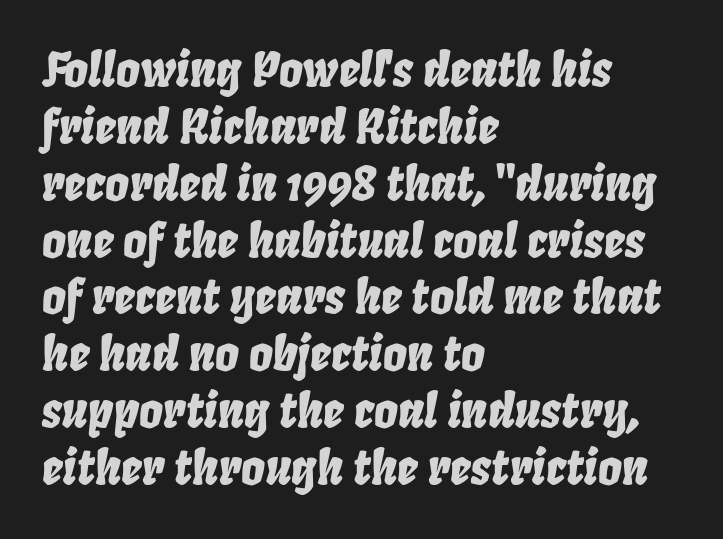
Is this a fixed-width face? No — the glyphs have proportional, varying widths. Notice how the passage keeps a crisp vertical edge on the left only. The area under the type is left untouched. Spacing between characters is what you'd get straight out of the box. The face used here has a pronounced slope to its letters.
